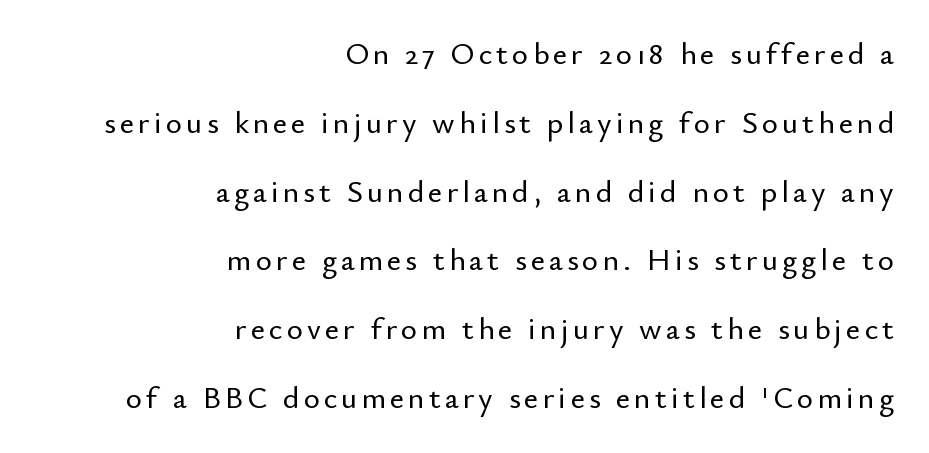
{"serif": "no", "italic": "no", "width": "normal", "stroke_contrast": "low", "x_height": "small", "monospaced": "no", "underline": "no", "align": "right", "line_spacing": "loose", "line_spacing_ratio": 2.22, "glyph_px": 31}
